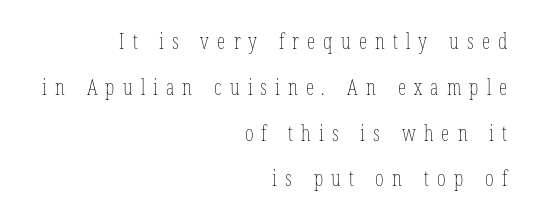
The image shows 21 px text type; set right-aligned, loose line spacing (2.18x), unusually wide letter spacing (+0.39 em), not underlined.
